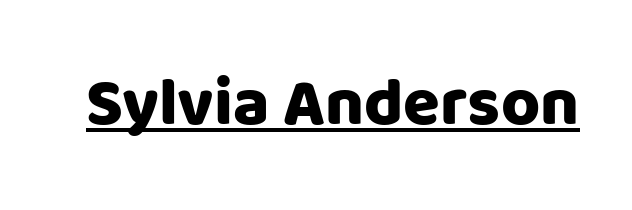
Italic? Not at all — the glyphs are vertical. Note: no serifs on the glyphs. The passage shown has conventional tracking throughout. You could not count columns in this text — the font is proportionally spaced.
